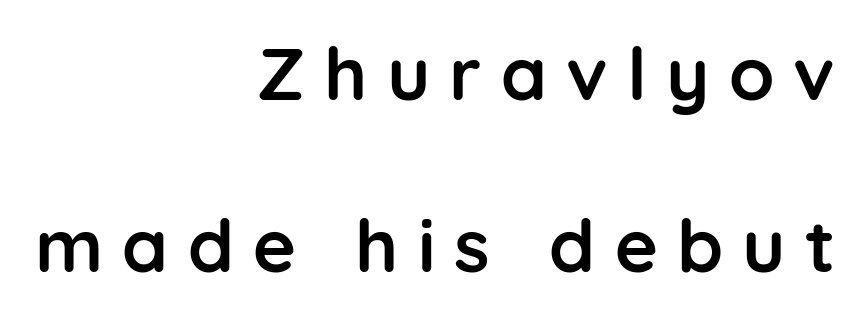
{"serif": "no", "italic": "no", "bold": "yes", "weight": "semibold", "width": "normal", "stroke_contrast": "low", "x_height": "medium", "monospaced": "no", "underline": "no", "align": "right", "line_spacing": "loose", "line_spacing_ratio": 2.33, "letter_spacing": "wide", "letter_spacing_em": 0.26, "glyph_px": 74}
